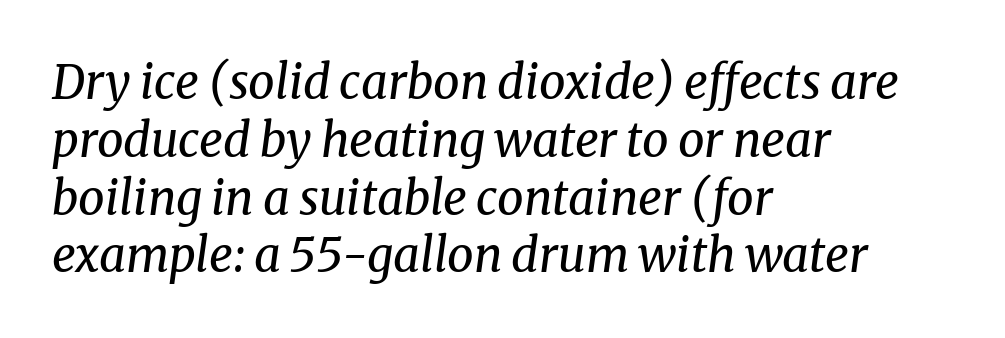
The image shows 47 px regular-weight serif type, italic (leaning right); set left-aligned, line spacing 1.23x, normal letter spacing, not underlined; medium stroke contrast and a medium x-height.
